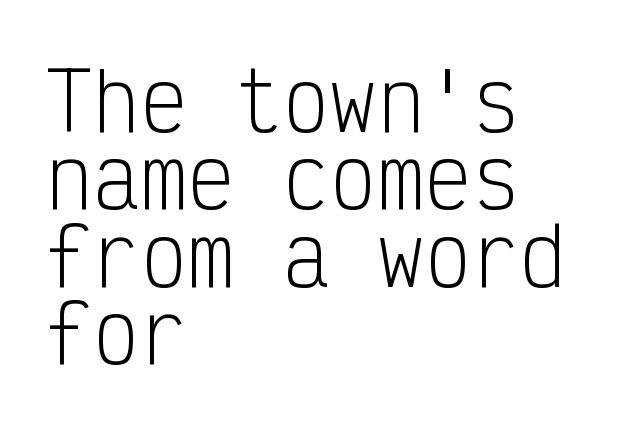
{"serif": "no", "italic": "no", "bold": "no", "weight": "light", "width": "condensed", "stroke_contrast": "low", "x_height": "medium", "monospaced": "yes", "underline": "no", "align": "left", "line_spacing": "tight", "line_spacing_ratio": 0.98, "letter_spacing": "normal", "letter_spacing_em": 0.0, "glyph_px": 79}
